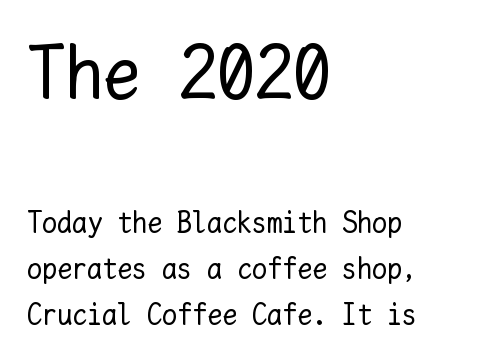
The image shows 76 px regular-weight type, upright, monospaced; set left-aligned, normal line spacing (1.53x), normal letter spacing, not underlined; the first (top) block is 2.53x larger; low stroke contrast and a medium x-height.
